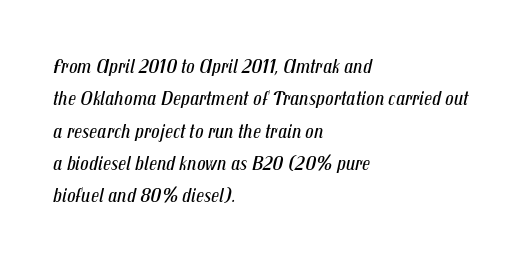
The strokes are not fattened; the text isn't bold. Only glyphs here, with clear space below each row. The passage shown leans; its letterforms are oblique. The lines in this sample share a left origin and differ only in where they stop. A typesetter would call this zero additional tracking.
